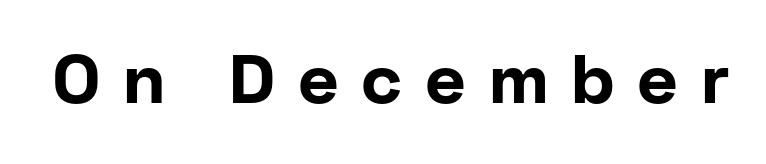
The image shows 68 px bold sans-serif type, upright; set unusually wide letter spacing (+0.36 em), not underlined; low stroke contrast and a medium x-height.
